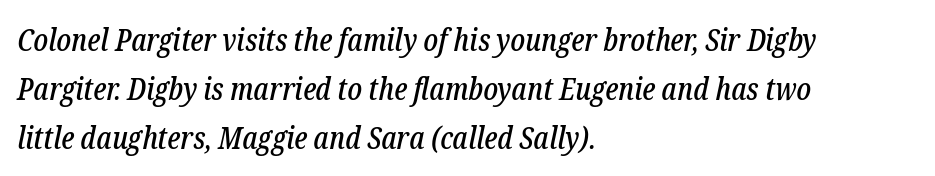
The rendering shows small feet on the letterforms — a serif design. You could call the tracking neutral — neither tight nor loose. The space between consecutive lines is moderate. The space beneath each line is pristine and unruled. The lines are quadded left. When letters slant like this, we call the style italic.
